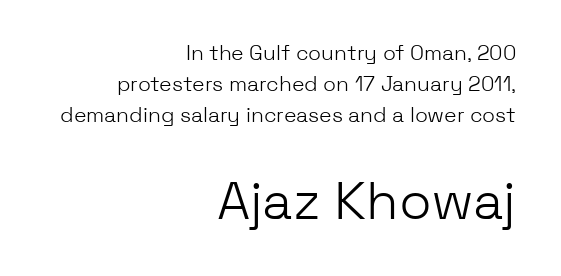
{"serif": "no", "italic": "no", "bold": "no", "weight": "light", "width": "normal", "stroke_contrast": "low", "x_height": "medium", "monospaced": "no", "underline": "no", "align": "right", "line_spacing": "normal", "line_spacing_ratio": 1.48, "letter_spacing": "normal", "letter_spacing_em": 0.0, "larger_block": "second", "size_ratio": 2.52, "glyph_px": 53}
